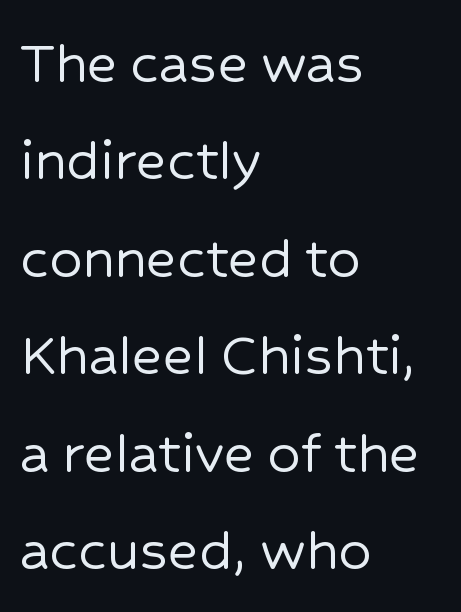
{"serif": "no", "italic": "no", "width": "normal", "stroke_contrast": "low", "x_height": "medium", "monospaced": "no", "underline": "no", "align": "left", "line_spacing": "normal", "line_spacing_ratio": 1.5, "letter_spacing": "normal", "letter_spacing_em": 0.0, "glyph_px": 65}
